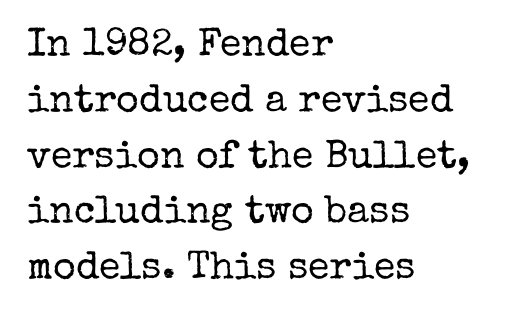
Q: Is the text bold? A: No.
Q: Is the text italic (slanted)? A: No, it is upright.
Q: Is the typeface a serif or a sans-serif typeface? A: Serif.
Q: Is the text underlined? A: No.
Q: How is the paragraph aligned? A: Left-aligned.
Q: Is the spacing between letters normal or unusually wide? A: Normal.
Q: Is the spacing between lines tight, normal or loose? A: Normal.
Q: Width (condensed, normal, or wide)? A: Normal.
Q: Stroke contrast? A: Low.
Q: x-height? A: Medium.
Q: Monospaced? A: No.
